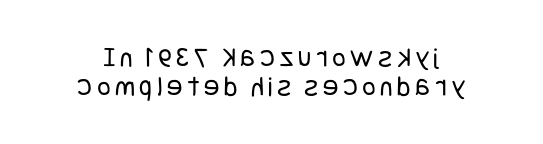
Q: Is the text bold? A: No.
Q: Is the text italic (slanted)? A: No, it is upright.
Q: Is the typeface a serif or a sans-serif typeface? A: Sans-serif.
Q: Is the text underlined? A: No.
Q: How is the paragraph aligned? A: Centered.
Q: Is the spacing between lines tight, normal or loose? A: Tight.
Q: Width (condensed, normal, or wide)? A: Condensed.
Q: Stroke contrast? A: Low.
Q: x-height? A: Large.
